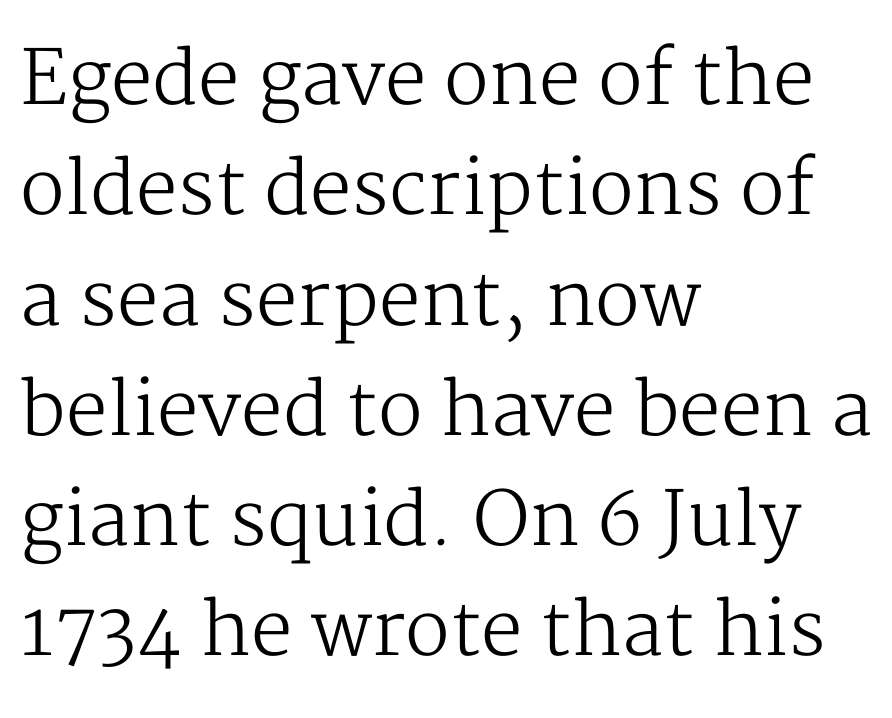
{"serif": "yes", "italic": "no", "bold": "no", "weight": "regular", "width": "normal", "stroke_contrast": "medium", "x_height": "medium", "monospaced": "no", "underline": "no", "align": "left", "line_spacing": "normal", "line_spacing_ratio": 1.49, "letter_spacing": "normal", "letter_spacing_em": 0.0, "glyph_px": 74}
